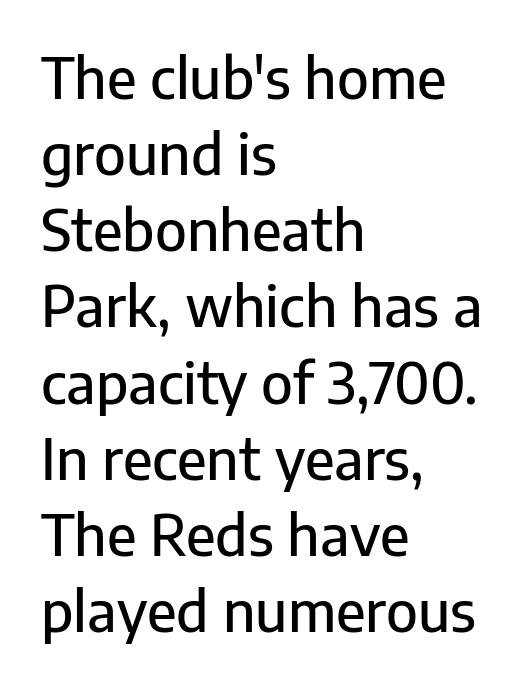
{"serif": "no", "italic": "no", "width": "normal", "stroke_contrast": "low", "x_height": "medium", "monospaced": "no", "underline": "no", "align": "left", "line_spacing": "normal", "line_spacing_ratio": 1.36, "letter_spacing": "normal", "letter_spacing_em": 0.0, "glyph_px": 56}
